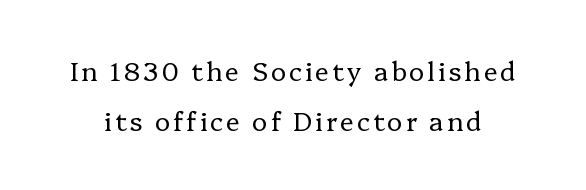
{"italic": "no", "bold": "no", "underline": "no", "line_spacing": "loose", "line_spacing_ratio": 1.93, "glyph_px": 26}
